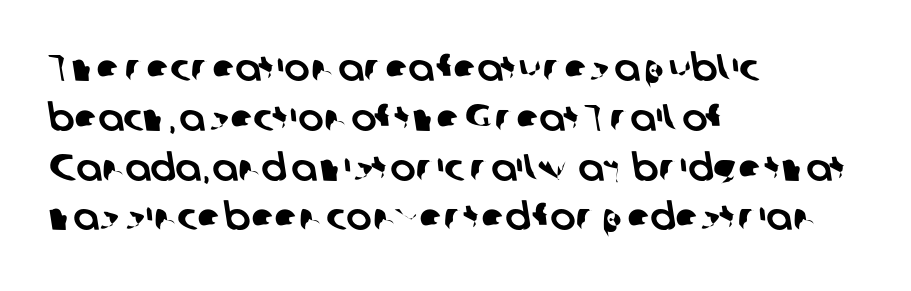
{"serif": "no", "width": "normal", "stroke_contrast": "low", "x_height": "medium", "monospaced": "no", "underline": "no", "align": "left", "line_spacing": "normal", "line_spacing_ratio": 1.31, "letter_spacing": "normal", "letter_spacing_em": 0.0, "glyph_px": 38}
